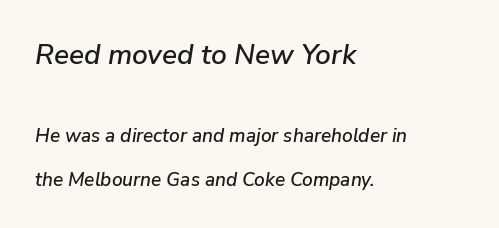
The letters advance in unequal steps, a hallmark of proportional type. Glance below the letters and you will spot only blank space. A typesetter would call this zero additional tracking. The glyphs look as if they've been sheared to an angle.
